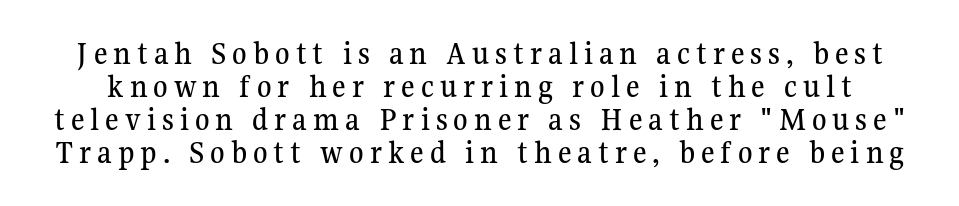
Here the designer chose a conventional face with non-uniform glyph widths. Bare-footed words on every line. The rendering shows small feet on the letterforms — a serif design. The vertical gap from one line to the next is small. The lettering holds an erect, upright posture throughout.
